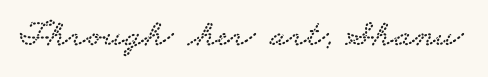
Nobody drew a line under any word here. Characters follow at the spacing the type designer built in. The passage shown is typed in a proportional face where columns would drift.
